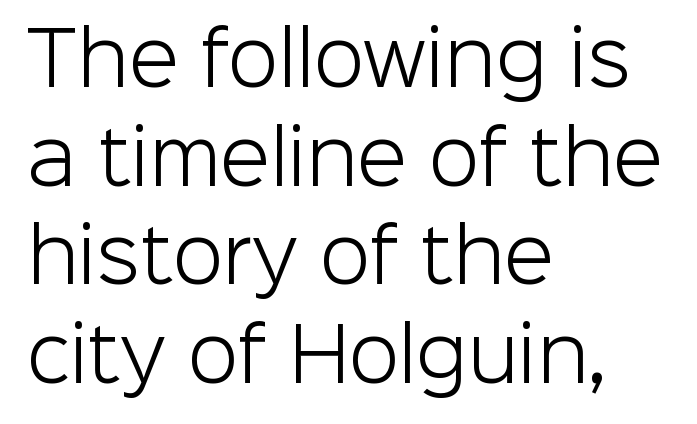
This rendering leaves character spacing at its baseline value. No word sits above an underline. No feet cap the strokes, marking this as sans-serif type. The strokes carry an ordinary text weight at most.
